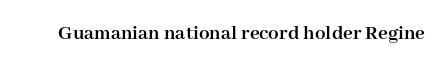
{"italic": "no", "bold": "yes", "underline": "no", "letter_spacing": "normal", "letter_spacing_em": 0.0, "glyph_px": 21}
